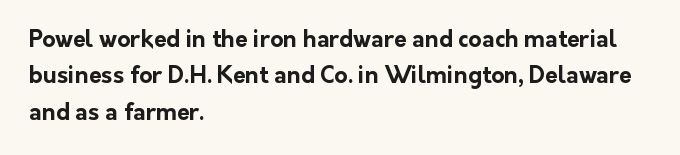
{"italic": "no", "bold": "yes", "underline": "no", "align": "left", "line_spacing": "normal", "line_spacing_ratio": 1.58, "letter_spacing": "normal", "letter_spacing_em": 0.0, "glyph_px": 23}
